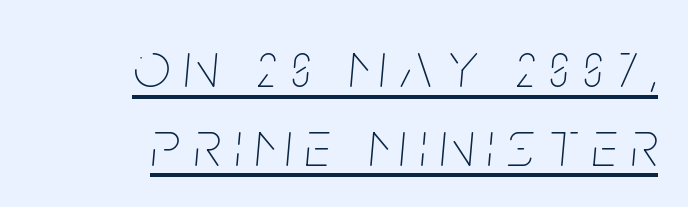
Q: Is the text bold? A: No.
Q: Is the text italic (slanted)? A: Yes, it leans right by about 5 degrees.
Q: Is the text underlined? A: Yes.
Q: How is the paragraph aligned? A: Right-aligned.
Q: Is the spacing between letters normal or unusually wide? A: Unusually wide.
Q: Width (condensed, normal, or wide)? A: Condensed.
Q: Stroke contrast? A: Low.
Q: x-height? A: Large.
Q: Monospaced? A: No.
